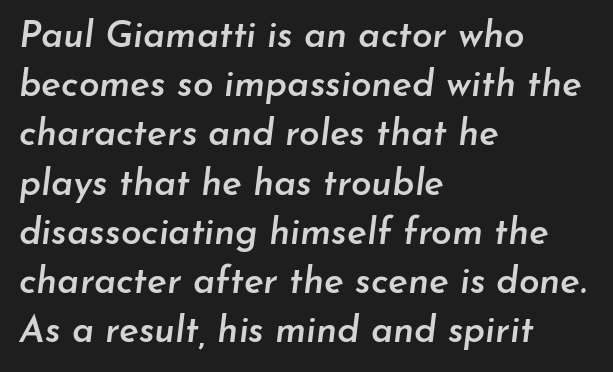
Notice how the passage keeps a crisp vertical edge on the left only. Does extra space separate the letters? No, they use regular spacing. Baseline-to-baseline distance is the conventional proportion of letter height. Italic? Definitely — the glyphs are oblique. Quick note: underline off. Do the characters align in a grid? No, the font is proportional.
